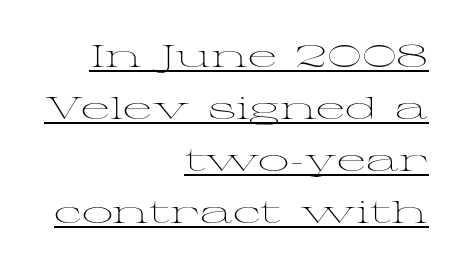
Do the characters align in a grid? No, the font is proportional. Every word sits above its own underline. Bold? No — there's no thickening of the strokes. In terms of leading, this rendering sits right in the middle. Every stem runs plumb, perpendicular to the baseline. Between one letter and the next there's only the usual sliver of space.
